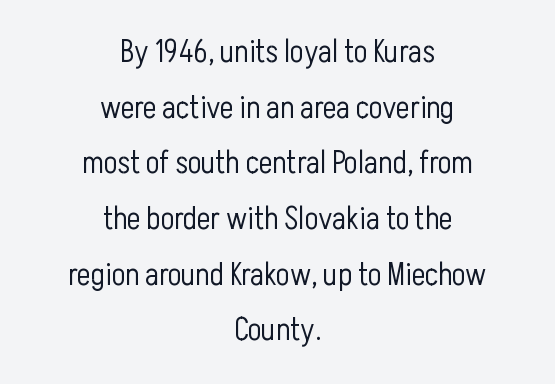
{"serif": "no", "italic": "no", "bold": "no", "weight": "light", "width": "condensed", "stroke_contrast": "low", "x_height": "medium", "monospaced": "no", "underline": "no", "align": "center", "line_spacing_ratio": 1.74, "letter_spacing": "normal", "letter_spacing_em": 0.0, "glyph_px": 32}
